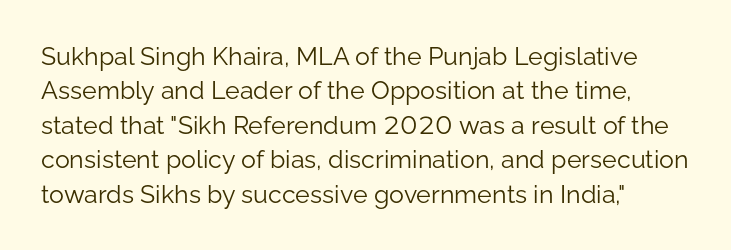
The image shows 25 px text type, upright; set normal line spacing (1.38x), normal letter spacing, not underlined.
